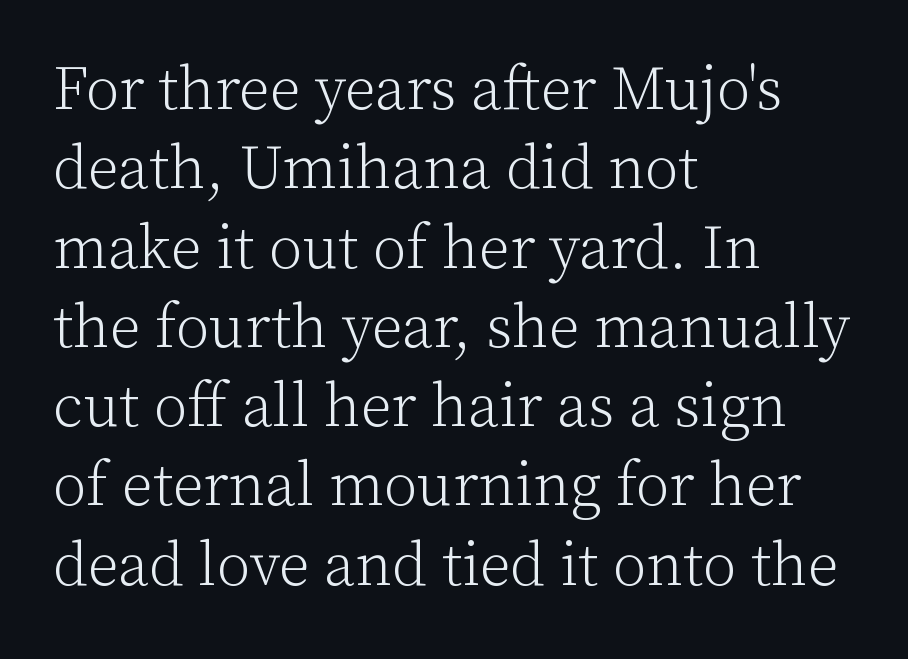
Q: Is the text bold? A: No.
Q: Is the text italic (slanted)? A: No, it is upright.
Q: Is the typeface a serif or a sans-serif typeface? A: Serif.
Q: Is the text underlined? A: No.
Q: How is the paragraph aligned? A: Left-aligned.
Q: Is the spacing between letters normal or unusually wide? A: Normal.
Q: Is the spacing between lines tight, normal or loose? A: Normal.
Q: Width (condensed, normal, or wide)? A: Normal.
Q: Stroke contrast? A: Low.
Q: x-height? A: Medium.
Q: Monospaced? A: No.
